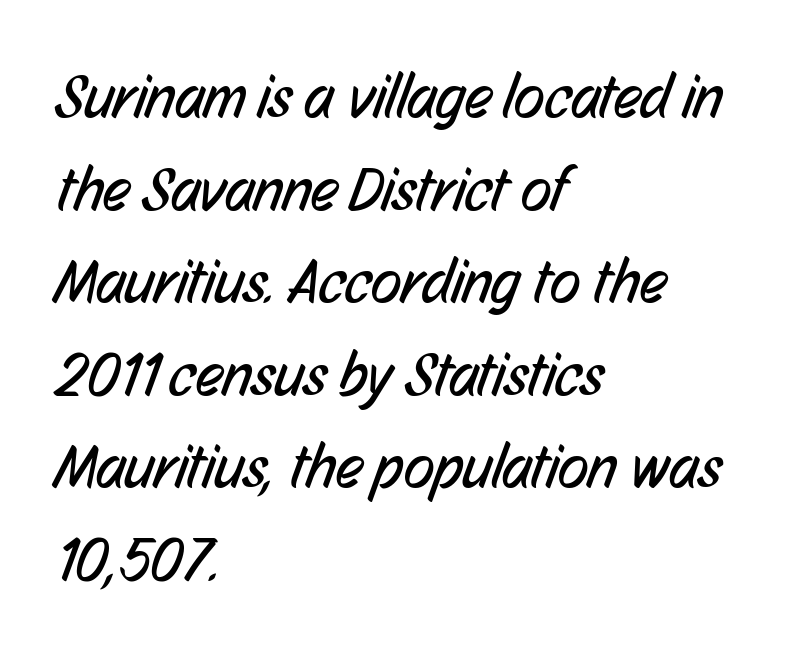
Q: Is the text bold? A: No.
Q: Is the typeface a serif or a sans-serif typeface? A: Sans-serif.
Q: Is the text underlined? A: No.
Q: How is the paragraph aligned? A: Left-aligned.
Q: Is the spacing between letters normal or unusually wide? A: Normal.
Q: Is the spacing between lines tight, normal or loose? A: Normal.
Q: Width (condensed, normal, or wide)? A: Condensed.
Q: Stroke contrast? A: Low.
Q: x-height? A: Medium.
Q: Monospaced? A: No.
